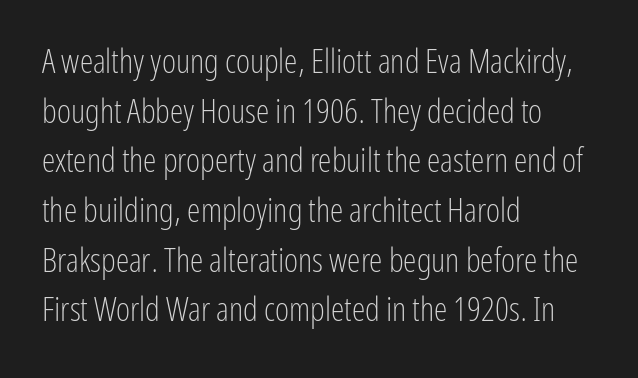
{"serif": "no", "italic": "no", "bold": "no", "weight": "light", "width": "condensed", "stroke_contrast": "low", "x_height": "medium", "monospaced": "no", "underline": "no", "align": "left", "line_spacing": "normal", "line_spacing_ratio": 1.46, "letter_spacing": "normal", "letter_spacing_em": 0.0, "glyph_px": 34}
